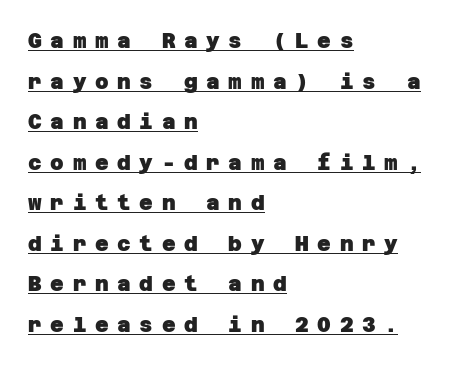
The image shows 21 px bold type; set left-aligned, loose line spacing (1.93x), unusually wide letter spacing (+0.41 em), underlined.
